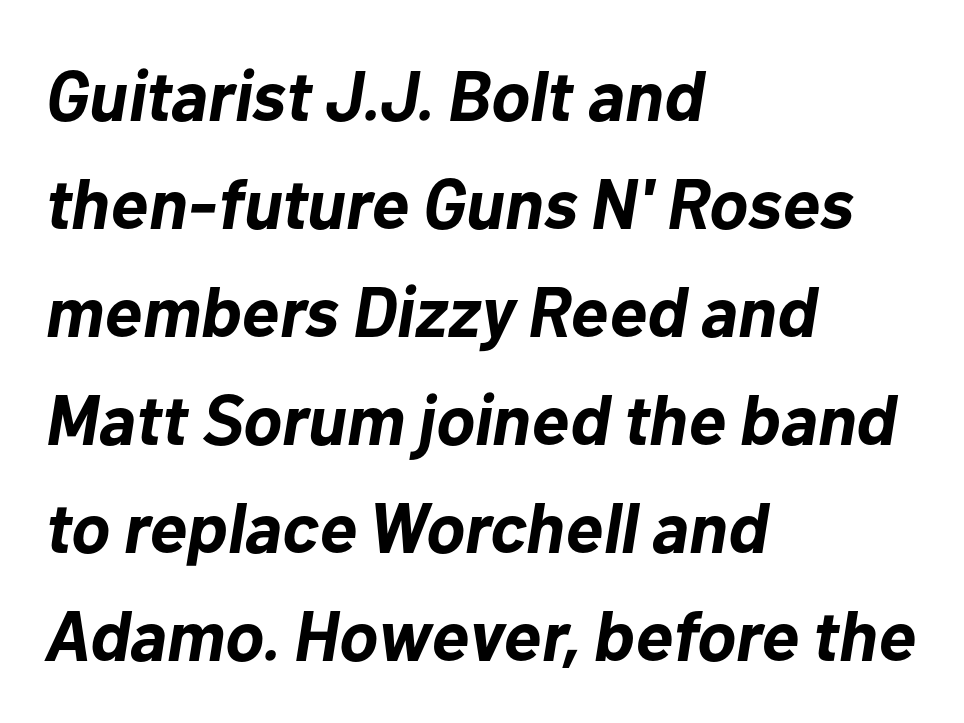
{"italic": "yes", "lean": "right", "slant_degrees": 10, "bold": "yes", "weight": "bold", "width": "normal", "stroke_contrast": "low", "x_height": "medium", "monospaced": "no", "underline": "no", "align": "left", "line_spacing": "normal", "line_spacing_ratio": 1.52, "letter_spacing": "normal", "letter_spacing_em": 0.0, "glyph_px": 71}
